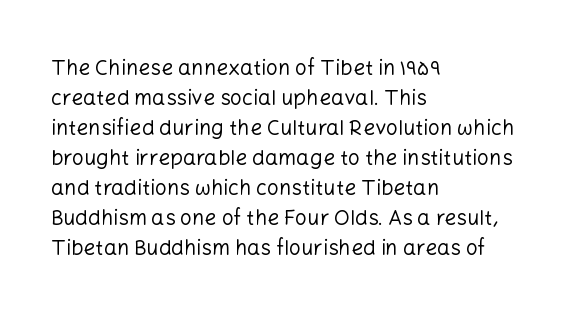
The image shows 21 px text type, upright; set left-aligned, normal line spacing (1.43x), normal letter spacing, not underlined.
